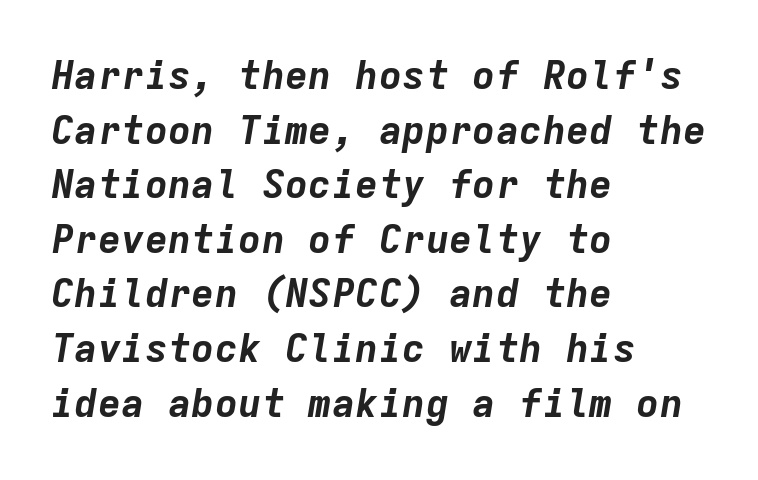
The gap between lines stays unmarked. This sample keeps an unexceptional amount of space between lines. Alignment: flush left. Here the designer chose a console-style face with uniform glyph widths.
